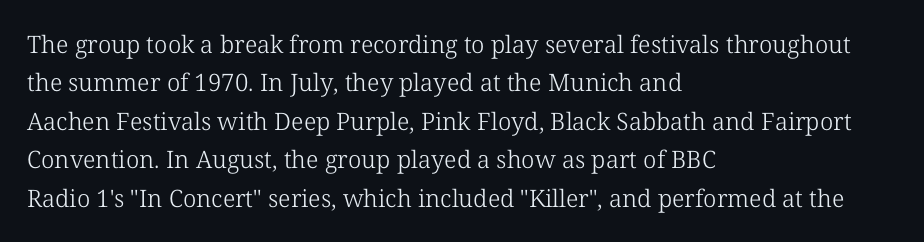
{"italic": "no", "bold": "no", "underline": "no", "align": "left", "line_spacing": "normal", "line_spacing_ratio": 1.6, "letter_spacing": "normal", "letter_spacing_em": 0.0, "glyph_px": 24}
